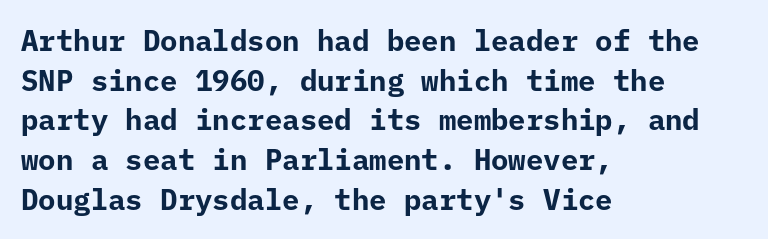
A clean baseline with only descenders dipping below it. These lines are set flush left with a ragged right edge. Whoever set this chose a conventional vertical rhythm. These lines carry a lot of weight — the face is fully bold. No italicization has been applied; the sample stays upright.
